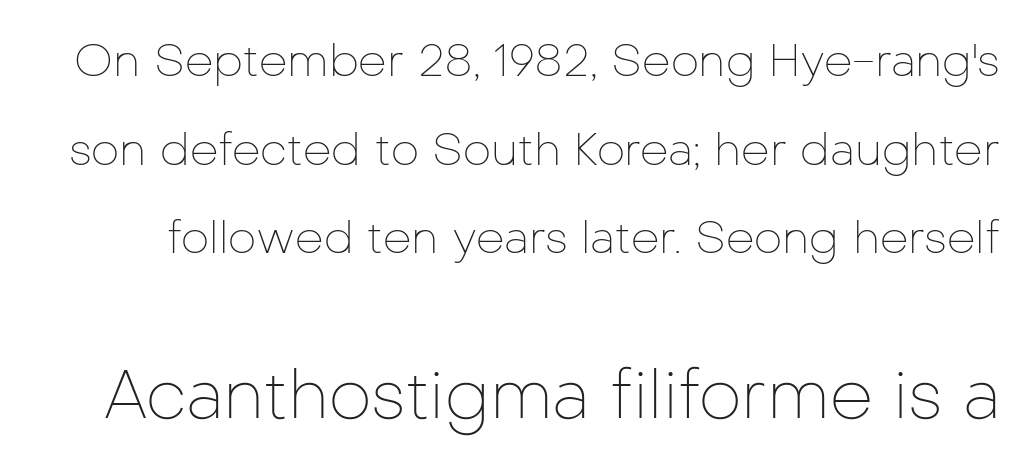
Q: Is the text bold? A: No.
Q: Is the text italic (slanted)? A: No, it is upright.
Q: Is the typeface a serif or a sans-serif typeface? A: Sans-serif.
Q: Is the text underlined? A: No.
Q: Is the spacing between letters normal or unusually wide? A: Normal.
Q: Is the spacing between lines tight, normal or loose? A: Loose.
Q: Which block of text is set in a larger size, the first (top) or the second (bottom)? A: The second (bottom) one.
Q: Width (condensed, normal, or wide)? A: Normal.
Q: Stroke contrast? A: Low.
Q: x-height? A: Medium.
Q: Monospaced? A: No.
